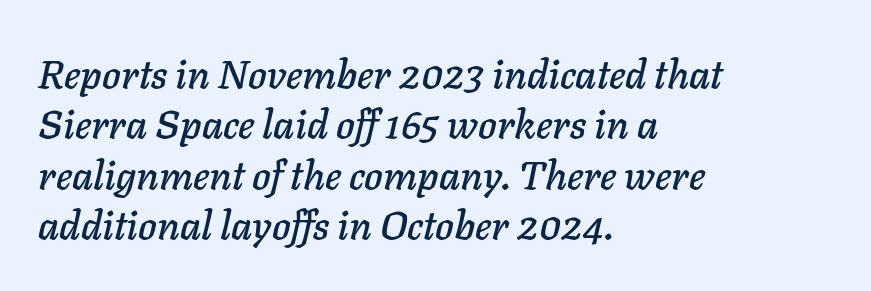
Think of a printed novel: that variable character pitch is what you see here. A classic flush-left, rag-right setting is used for this passage. Inter-character spacing is left at the font's built-in metrics. The space beneath each line is pristine and unruled.
